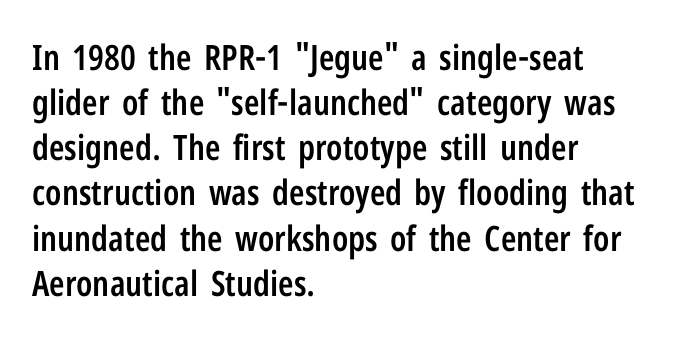
Q: Is the text bold? A: Semi-bold.
Q: Is the text italic (slanted)? A: No, it is upright.
Q: Is the typeface a serif or a sans-serif typeface? A: Sans-serif.
Q: Is the text underlined? A: No.
Q: How is the paragraph aligned? A: Left-aligned.
Q: Is the spacing between letters normal or unusually wide? A: Normal.
Q: Is the spacing between lines tight, normal or loose? A: Normal.
Q: Width (condensed, normal, or wide)? A: Condensed.
Q: Stroke contrast? A: Low.
Q: x-height? A: Medium.
Q: Monospaced? A: No.
